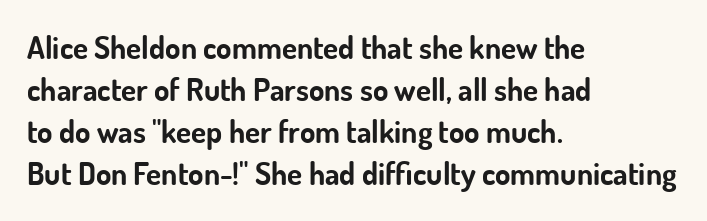
Q: Is the text bold? A: Yes.
Q: Is the text italic (slanted)? A: No, it is upright.
Q: Is the typeface a serif or a sans-serif typeface? A: Sans-serif.
Q: Is the text underlined? A: No.
Q: How is the paragraph aligned? A: Left-aligned.
Q: Is the spacing between letters normal or unusually wide? A: Normal.
Q: Is the spacing between lines tight, normal or loose? A: Normal.
Q: Width (condensed, normal, or wide)? A: Normal.
Q: Stroke contrast? A: Low.
Q: x-height? A: Small.
Q: Monospaced? A: No.
